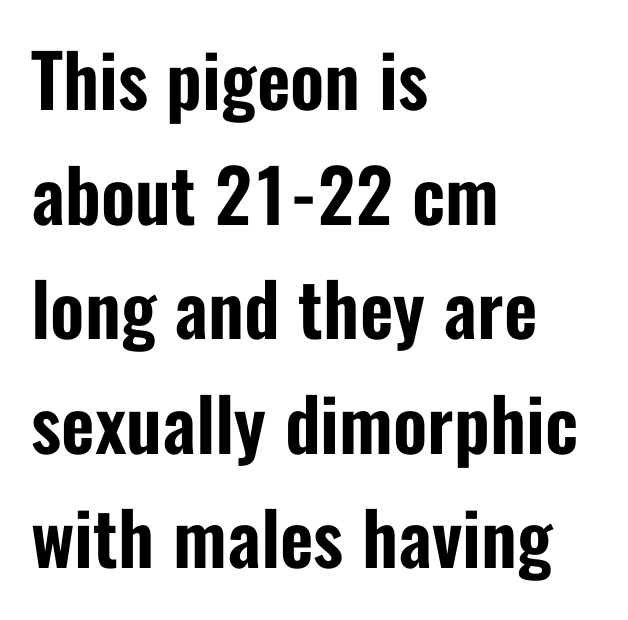
Italic? Not at all — the glyphs are vertical. The designer went with a sans here, leaving each stem footless. Leading: standard. These lines keep a tight, regular rhythm from letter to letter.
